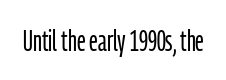
The image shows 29 px light, condensed sans-serif type, upright; set normal letter spacing, not underlined; low stroke contrast and a medium x-height.
